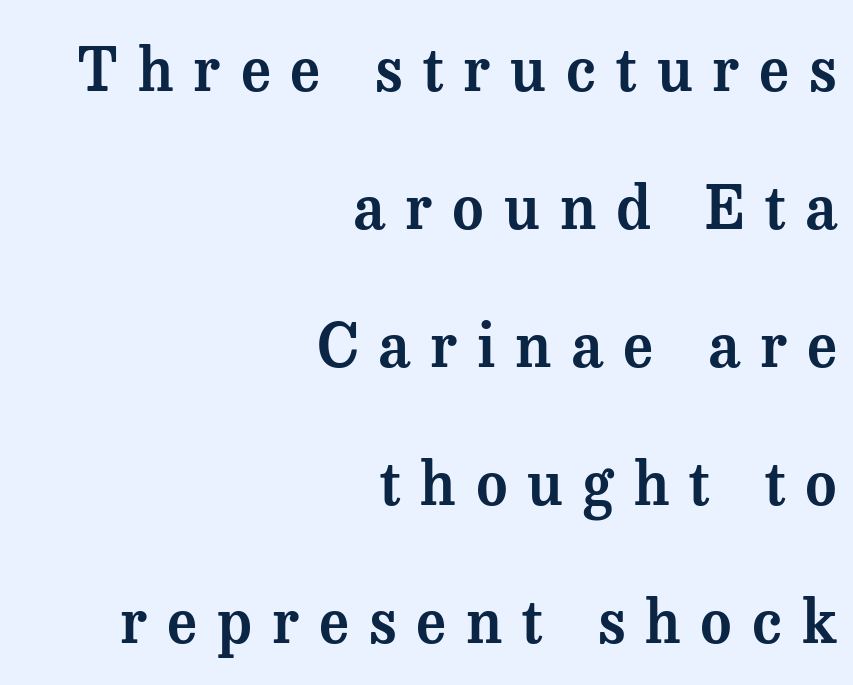
These lines stand farther apart than default settings would place them. Reading down the block, your eye finds every line finishing at a fixed right position. What kind of face is this? One with serifs. Note the varied advance widths — an 'i' is clearly narrower than an 'm'. You can tell it's not italic because the verticals are truly vertical.
